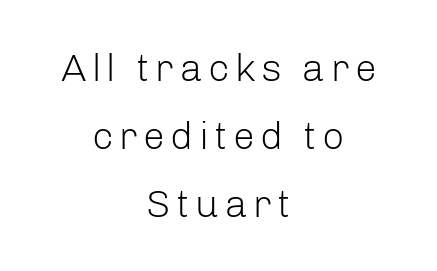
Q: Is the text bold? A: No.
Q: Is the text italic (slanted)? A: No, it is upright.
Q: Is the typeface a serif or a sans-serif typeface? A: Sans-serif.
Q: Is the text underlined? A: No.
Q: How is the paragraph aligned? A: Centered.
Q: Width (condensed, normal, or wide)? A: Normal.
Q: Stroke contrast? A: Low.
Q: x-height? A: Medium.
Q: Monospaced? A: No.
